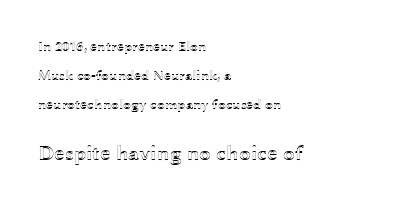
The image shows 21 px text type, upright; set left-aligned, loose line spacing (2.06x), normal letter spacing, not underlined; the second (bottom) block is 1.5x larger.
